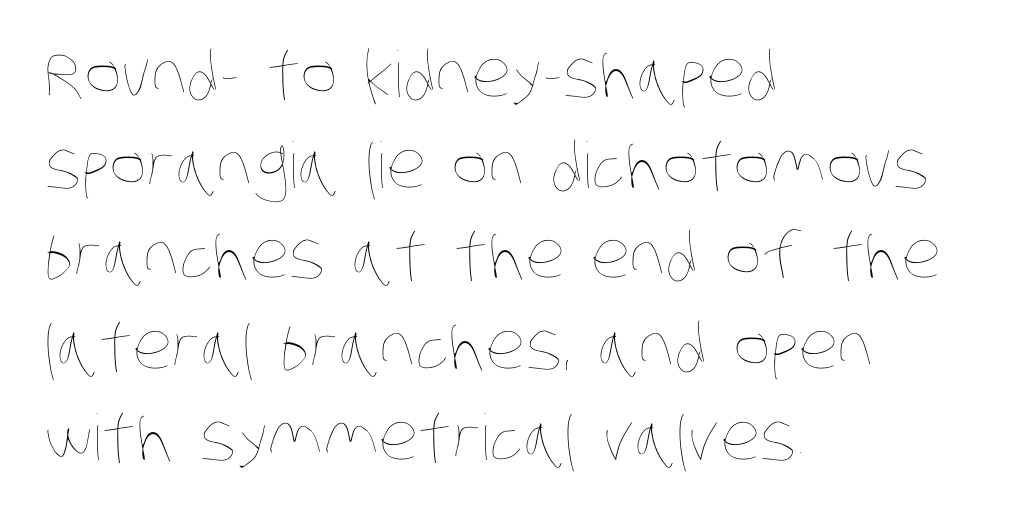
{"bold": "no", "weight": "thin", "width": "condensed", "stroke_contrast": "low", "x_height": "large", "monospaced": "no", "underline": "no", "align": "left", "line_spacing": "normal", "line_spacing_ratio": 1.44, "letter_spacing": "normal", "letter_spacing_em": 0.0, "glyph_px": 63}
